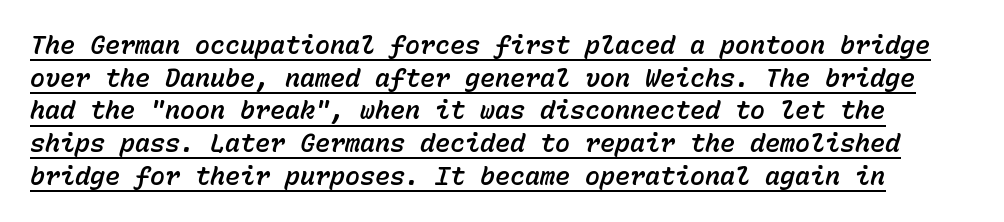
{"italic": "yes", "lean": "right", "slant_degrees": 15, "underline": "yes", "line_spacing": "normal", "line_spacing_ratio": 1.31, "letter_spacing": "normal", "letter_spacing_em": 0.0, "glyph_px": 25}
